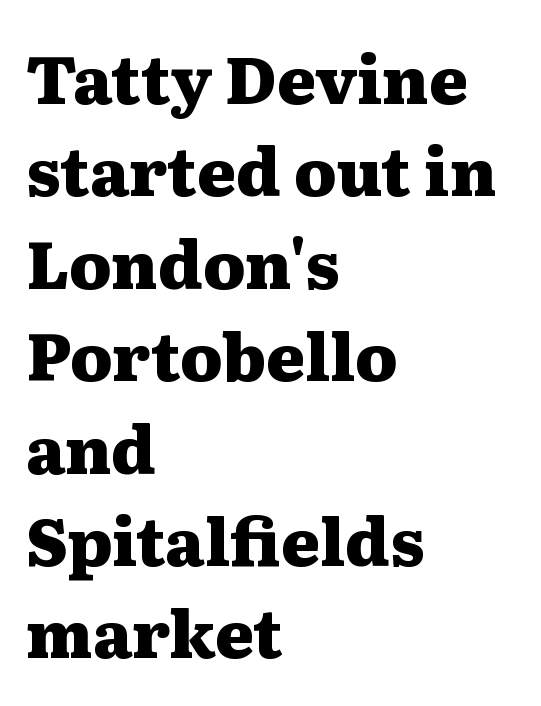
{"serif": "yes", "italic": "no", "bold": "yes", "weight": "heavy", "width": "wide", "stroke_contrast": "medium", "x_height": "medium", "monospaced": "no", "underline": "no", "align": "left", "line_spacing": "normal", "line_spacing_ratio": 1.4, "letter_spacing": "normal", "letter_spacing_em": 0.0, "glyph_px": 66}
